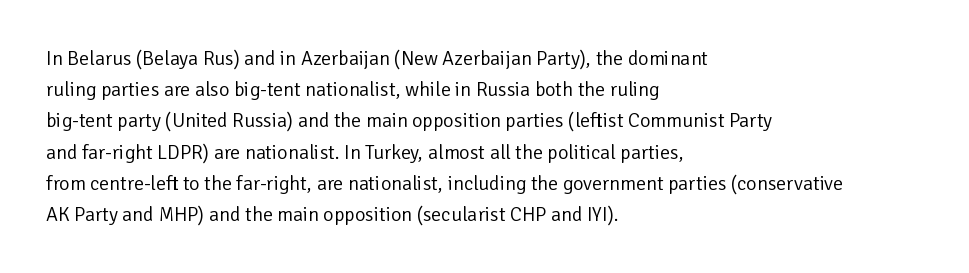
{"italic": "no", "bold": "no", "underline": "no", "align": "left", "line_spacing": "normal", "line_spacing_ratio": 1.56, "letter_spacing": "normal", "letter_spacing_em": 0.0, "glyph_px": 20}
